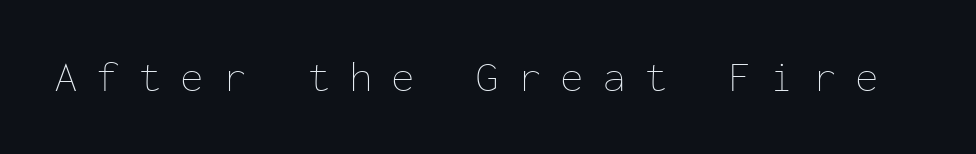
Q: Is the text bold? A: No.
Q: Is the text italic (slanted)? A: No, it is upright.
Q: Is the text underlined? A: No.
Q: Is the spacing between letters normal or unusually wide? A: Unusually wide.
Q: Width (condensed, normal, or wide)? A: Normal.
Q: Stroke contrast? A: Low.
Q: x-height? A: Medium.
Q: Monospaced? A: Yes.
